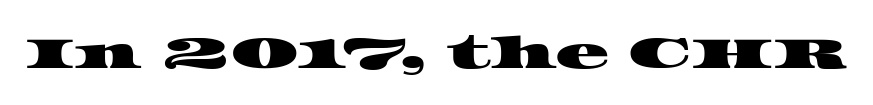
The image shows 45 px wide serif type; set normal letter spacing, not underlined; high stroke contrast and a large x-height.
